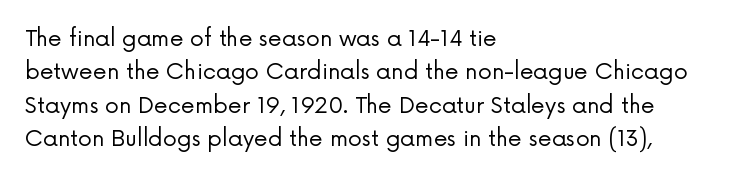
Q: Is the text bold? A: No.
Q: Is the text italic (slanted)? A: No, it is upright.
Q: Is the text underlined? A: No.
Q: How is the paragraph aligned? A: Left-aligned.
Q: Is the spacing between letters normal or unusually wide? A: Normal.
Q: Is the spacing between lines tight, normal or loose? A: Normal.
